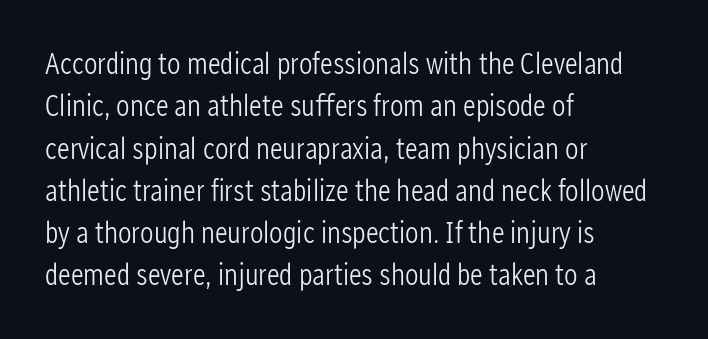
Decoration check: the copy has no underline. It's the straight-up-and-down kind of type. The font sits on the lighter half of the weight spectrum, regular included. A normal amount of white space separates one row of letters from the next. The text block is weighted toward the left margin, trailing off unevenly rightward.
